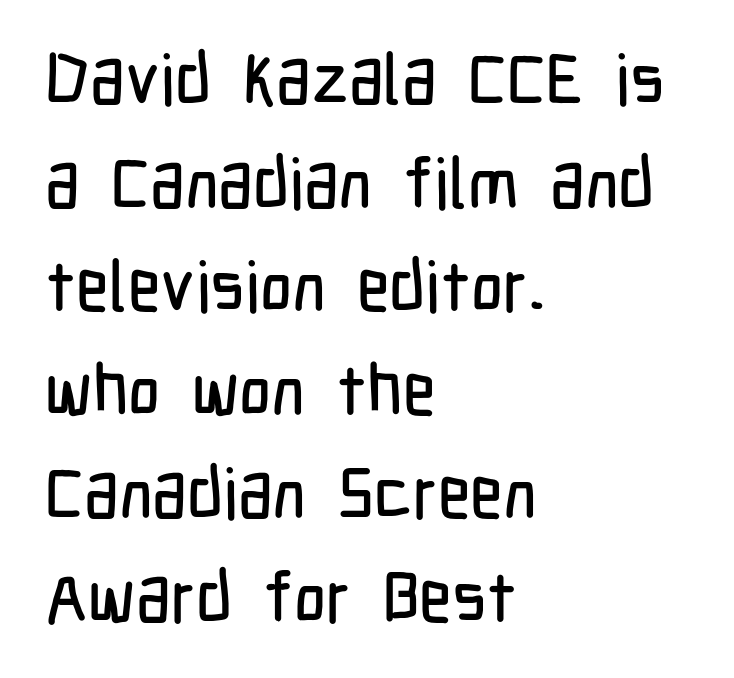
Q: Is the text italic (slanted)? A: No, it is upright.
Q: Is the typeface a serif or a sans-serif typeface? A: Sans-serif.
Q: Is the text underlined? A: No.
Q: How is the paragraph aligned? A: Left-aligned.
Q: Is the spacing between letters normal or unusually wide? A: Normal.
Q: Is the spacing between lines tight, normal or loose? A: Normal.
Q: Width (condensed, normal, or wide)? A: Condensed.
Q: Stroke contrast? A: Low.
Q: x-height? A: Medium.
Q: Monospaced? A: No.
